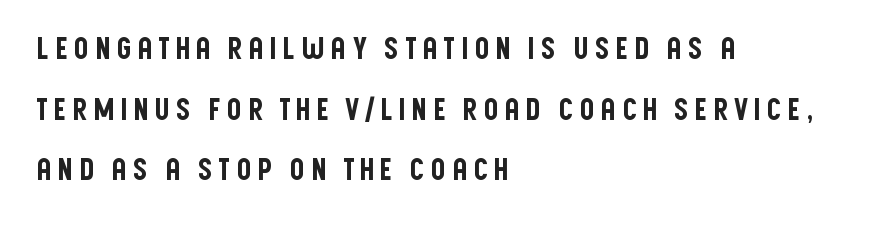
{"serif": "no", "italic": "no", "width": "condensed", "stroke_contrast": "low", "x_height": "large", "monospaced": "no", "underline": "no", "align": "left", "line_spacing": "loose", "line_spacing_ratio": 2.02, "glyph_px": 30}
